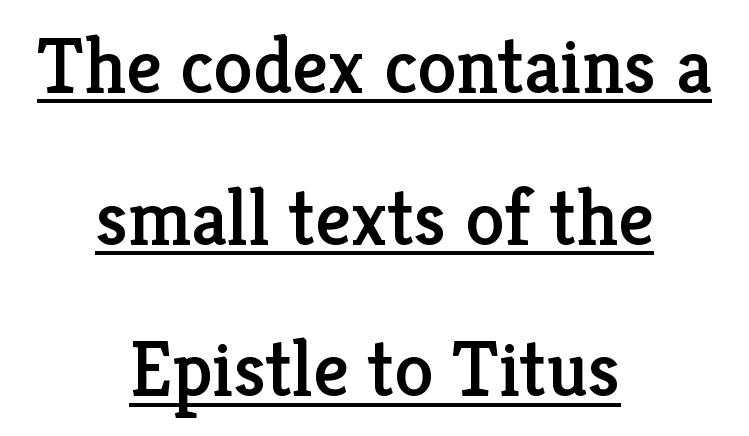
Looks like regular typesetting: each glyph gets only the width it needs. The letterforms sit shoulder to shoulder at normal distance. The letters stand straight up with perfectly vertical stems. Typographically, this falls in the serif category. What's the leading like? Stretched, with rows far apart.
